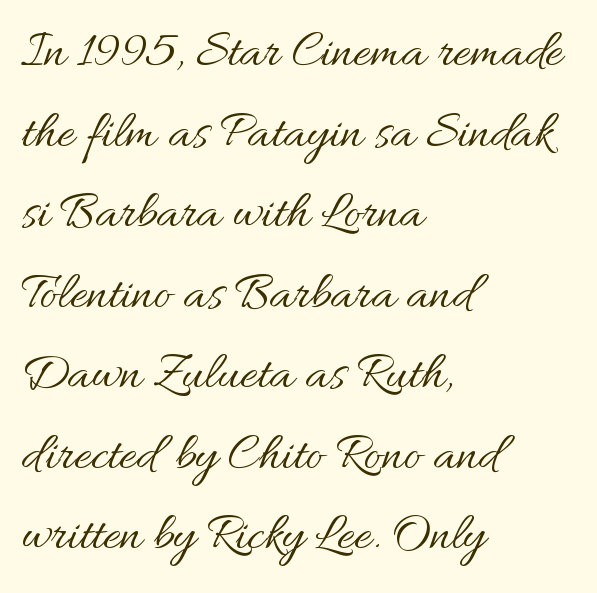
{"bold": "no", "weight": "regular", "width": "normal", "stroke_contrast": "medium", "x_height": "small", "monospaced": "no", "underline": "no", "align": "left", "line_spacing": "normal", "line_spacing_ratio": 1.52, "letter_spacing": "normal", "letter_spacing_em": 0.0, "glyph_px": 53}
